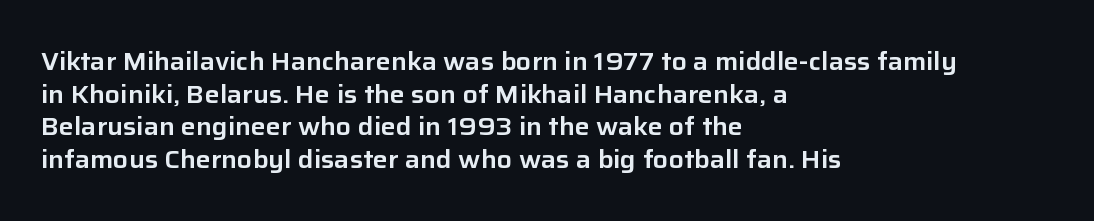
{"italic": "no", "underline": "no", "align": "left", "line_spacing": "normal", "line_spacing_ratio": 1.31, "letter_spacing": "normal", "letter_spacing_em": 0.0, "glyph_px": 25}
